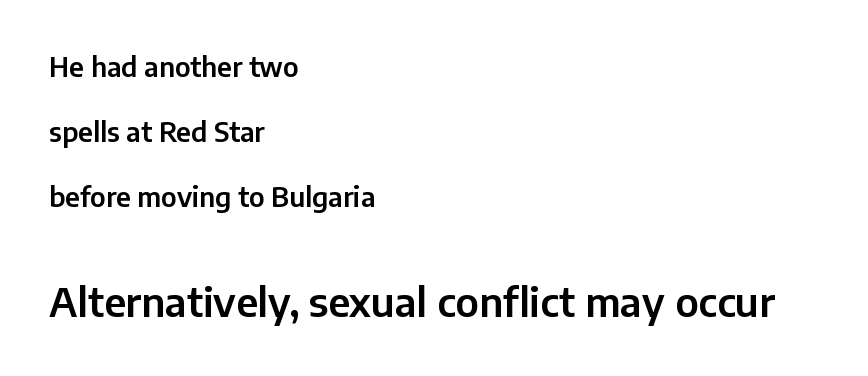
{"serif": "no", "italic": "no", "width": "normal", "stroke_contrast": "low", "x_height": "medium", "monospaced": "no", "underline": "no", "align": "left", "line_spacing": "loose", "line_spacing_ratio": 2.4, "letter_spacing": "normal", "letter_spacing_em": 0.0, "larger_block": "second", "size_ratio": 1.48, "glyph_px": 40}
